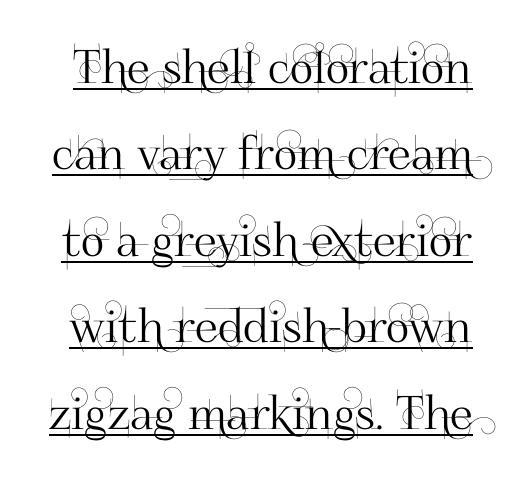
{"serif": "no", "italic": "no", "width": "normal", "stroke_contrast": "high", "x_height": "small", "monospaced": "no", "underline": "yes", "line_spacing_ratio": 1.88, "letter_spacing": "normal", "letter_spacing_em": 0.0, "glyph_px": 46}
